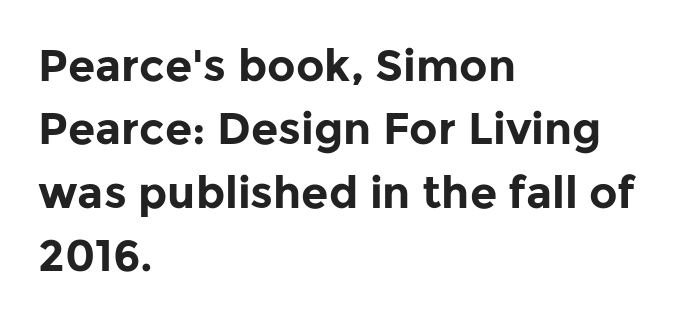
Q: Is the text bold? A: Yes.
Q: Is the text italic (slanted)? A: No, it is upright.
Q: Is the typeface a serif or a sans-serif typeface? A: Sans-serif.
Q: Is the text underlined? A: No.
Q: How is the paragraph aligned? A: Left-aligned.
Q: Is the spacing between letters normal or unusually wide? A: Normal.
Q: Is the spacing between lines tight, normal or loose? A: Normal.
Q: Width (condensed, normal, or wide)? A: Normal.
Q: Stroke contrast? A: Low.
Q: x-height? A: Medium.
Q: Monospaced? A: No.
